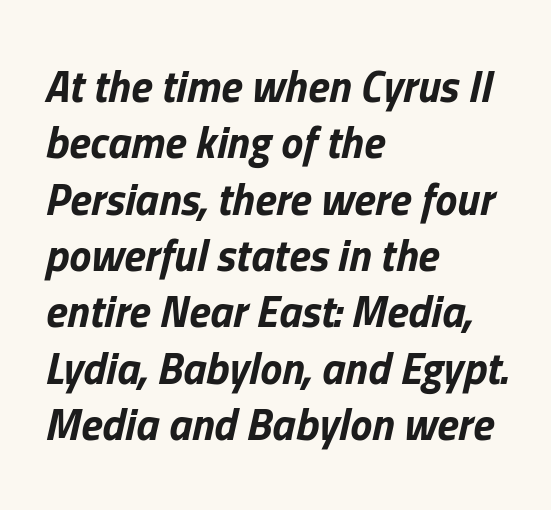
The image shows 44 px bold type, italic (leaning right); set left-aligned, normal line spacing (1.28x), normal letter spacing, not underlined; low stroke contrast and a medium x-height.
